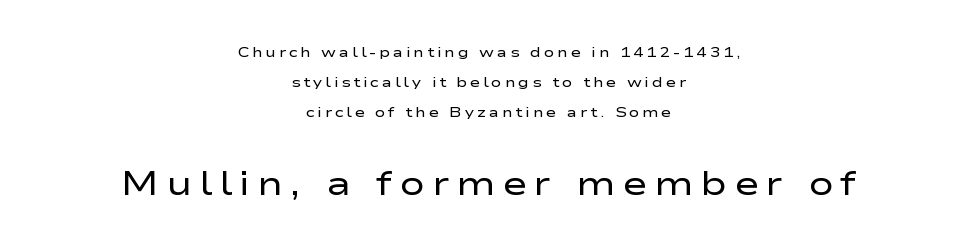
{"serif": "no", "italic": "no", "bold": "no", "weight": "regular", "width": "wide", "stroke_contrast": "low", "x_height": "medium", "monospaced": "no", "underline": "no", "align": "center", "line_spacing": "loose", "line_spacing_ratio": 2.16, "letter_spacing": "wide", "letter_spacing_em": 0.2, "larger_block": "second", "size_ratio": 2.43, "glyph_px": 34}
